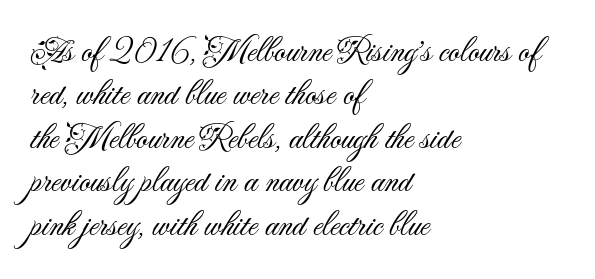
{"serif": "no", "bold": "no", "weight": "light", "width": "normal", "stroke_contrast": "medium", "x_height": "small", "monospaced": "no", "underline": "no", "align": "left", "line_spacing_ratio": 1.24, "letter_spacing": "normal", "letter_spacing_em": 0.0, "glyph_px": 35}
